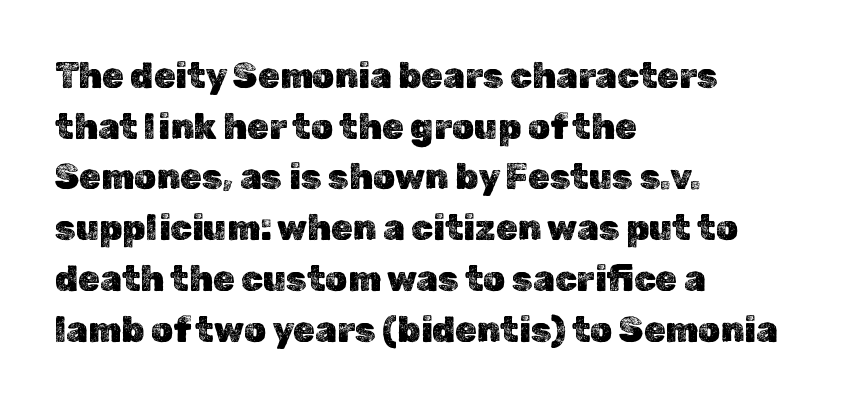
Q: Is the text italic (slanted)? A: No, it is upright.
Q: Is the text underlined? A: No.
Q: How is the paragraph aligned? A: Left-aligned.
Q: Is the spacing between letters normal or unusually wide? A: Normal.
Q: Is the spacing between lines tight, normal or loose? A: Normal.
Q: Width (condensed, normal, or wide)? A: Normal.
Q: x-height? A: Medium.
Q: Monospaced? A: No.
